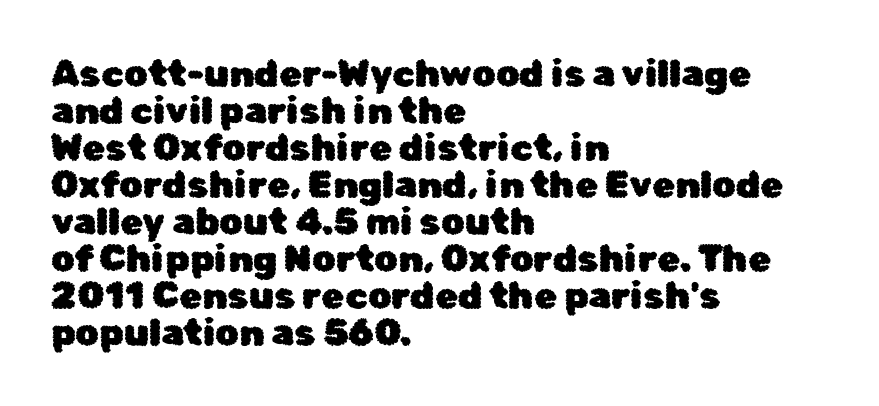
{"serif": "no", "italic": "no", "width": "normal", "stroke_contrast": "low", "x_height": "medium", "monospaced": "no", "underline": "no", "align": "left", "line_spacing": "tight", "line_spacing_ratio": 1.0, "letter_spacing": "normal", "letter_spacing_em": 0.0, "glyph_px": 37}
